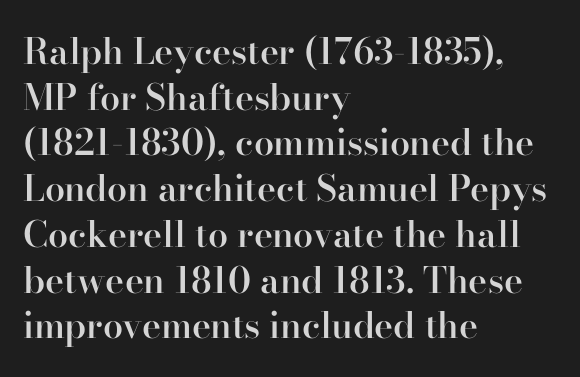
The image shows 36 px semibold serif type, upright; set left-aligned, normal line spacing (1.27x), normal letter spacing, not underlined; high stroke contrast and a small x-height.
